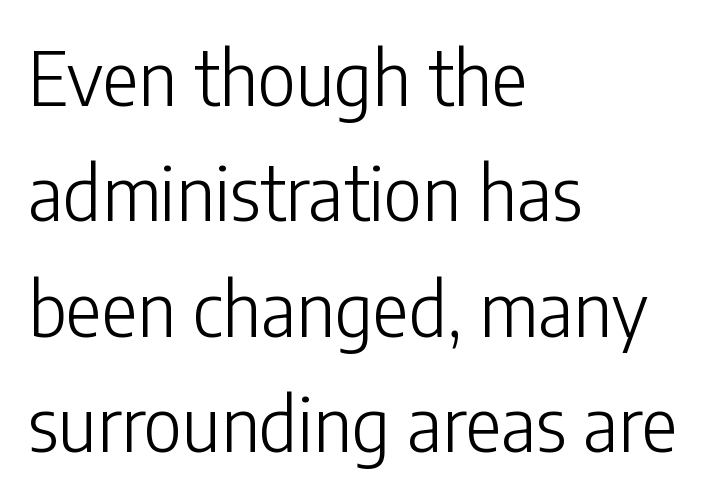
{"serif": "no", "italic": "no", "bold": "no", "weight": "light", "width": "condensed", "stroke_contrast": "low", "x_height": "medium", "monospaced": "no", "underline": "no", "align": "left", "line_spacing": "normal", "line_spacing_ratio": 1.54, "letter_spacing": "normal", "letter_spacing_em": 0.0, "glyph_px": 75}
